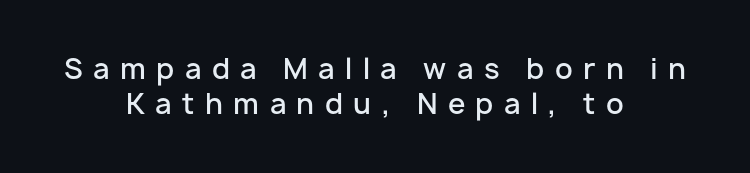
Q: Is the text bold? A: Semi-bold.
Q: Is the text italic (slanted)? A: No, it is upright.
Q: Is the typeface a serif or a sans-serif typeface? A: Sans-serif.
Q: Is the text underlined? A: No.
Q: How is the paragraph aligned? A: Centered.
Q: Is the spacing between letters normal or unusually wide? A: Unusually wide.
Q: Is the spacing between lines tight, normal or loose? A: Normal.
Q: Width (condensed, normal, or wide)? A: Normal.
Q: Stroke contrast? A: Low.
Q: x-height? A: Medium.
Q: Monospaced? A: No.
